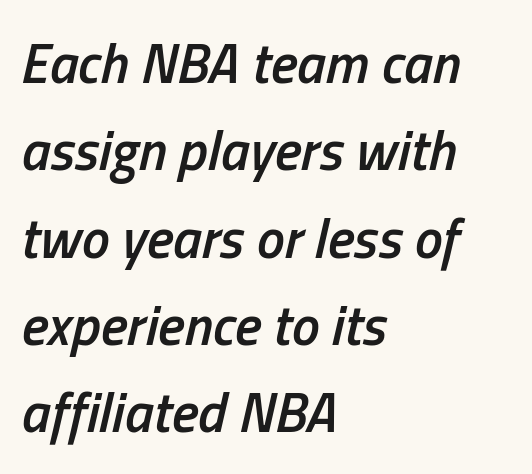
{"italic": "yes", "lean": "right", "slant_degrees": 13, "bold": "semi", "weight": "semibold", "width": "condensed", "stroke_contrast": "low", "x_height": "medium", "monospaced": "no", "underline": "no", "align": "left", "line_spacing": "normal", "line_spacing_ratio": 1.56, "letter_spacing": "normal", "letter_spacing_em": 0.0, "glyph_px": 56}
